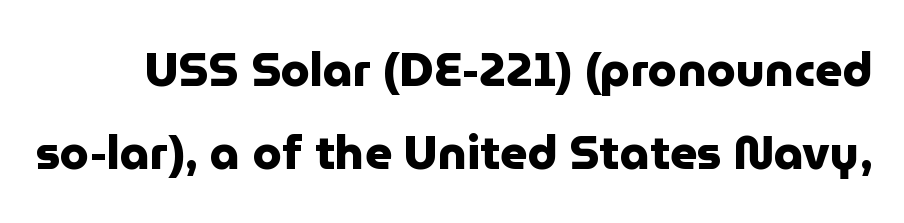
The image shows 47 px heavy sans-serif type, upright; set line spacing 1.77x, normal letter spacing, not underlined; low stroke contrast and a medium x-height.
